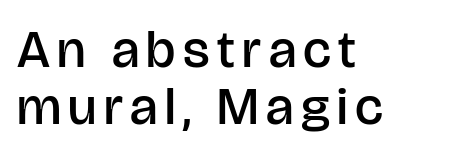
Q: Is the text bold? A: Semi-bold.
Q: Is the text italic (slanted)? A: No, it is upright.
Q: Is the typeface a serif or a sans-serif typeface? A: Sans-serif.
Q: Is the text underlined? A: No.
Q: How is the paragraph aligned? A: Left-aligned.
Q: Is the spacing between lines tight, normal or loose? A: Tight.
Q: Width (condensed, normal, or wide)? A: Normal.
Q: Stroke contrast? A: Low.
Q: x-height? A: Large.
Q: Monospaced? A: No.
